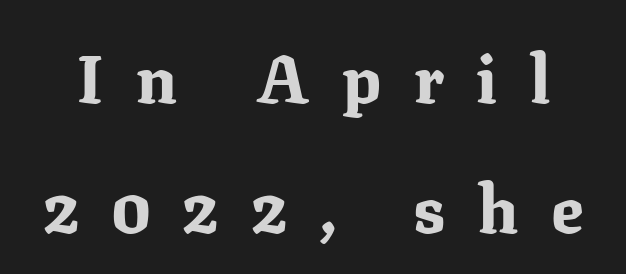
Q: Is the text bold? A: Yes.
Q: Is the text italic (slanted)? A: No, it is upright.
Q: Is the typeface a serif or a sans-serif typeface? A: Serif.
Q: Is the text underlined? A: No.
Q: Is the spacing between letters normal or unusually wide? A: Unusually wide.
Q: Is the spacing between lines tight, normal or loose? A: Loose.
Q: Width (condensed, normal, or wide)? A: Normal.
Q: Stroke contrast? A: Medium.
Q: x-height? A: Medium.
Q: Monospaced? A: No.
